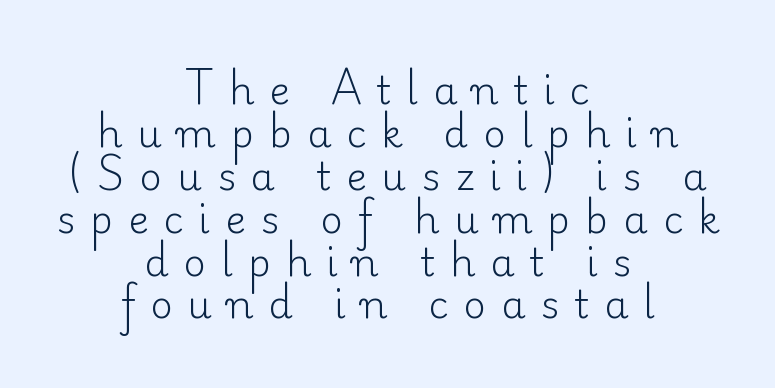
Q: Is the text bold? A: No.
Q: Is the text italic (slanted)? A: No, it is upright.
Q: Is the text underlined? A: No.
Q: How is the paragraph aligned? A: Centered.
Q: Is the spacing between letters normal or unusually wide? A: Unusually wide.
Q: Is the spacing between lines tight, normal or loose? A: Tight.
Q: Width (condensed, normal, or wide)? A: Normal.
Q: Stroke contrast? A: Low.
Q: x-height? A: Small.
Q: Monospaced? A: No.
